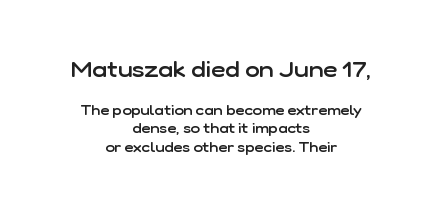
Words appear dense and cohesive because spacing is normal. The passage shown stacks its lines at a standard gap. The strokes are fattened partway — semibold, not bold. The letters in the upper block stand taller than those in the block below. Type without underlining. Caption: multi-line text, centered on the measure.
